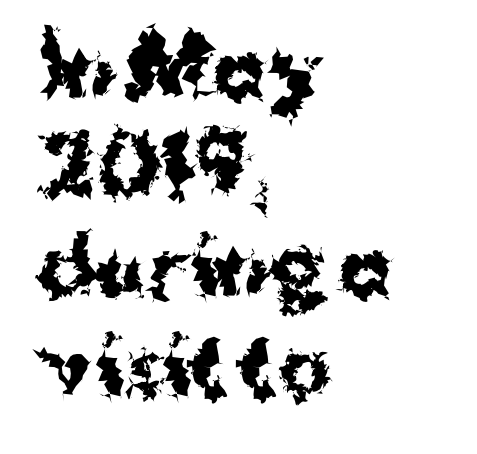
The image shows 80 px bold sans-serif type, upright; set left-aligned, line spacing 1.24x, normal letter spacing, not underlined; medium stroke contrast and a medium x-height.
